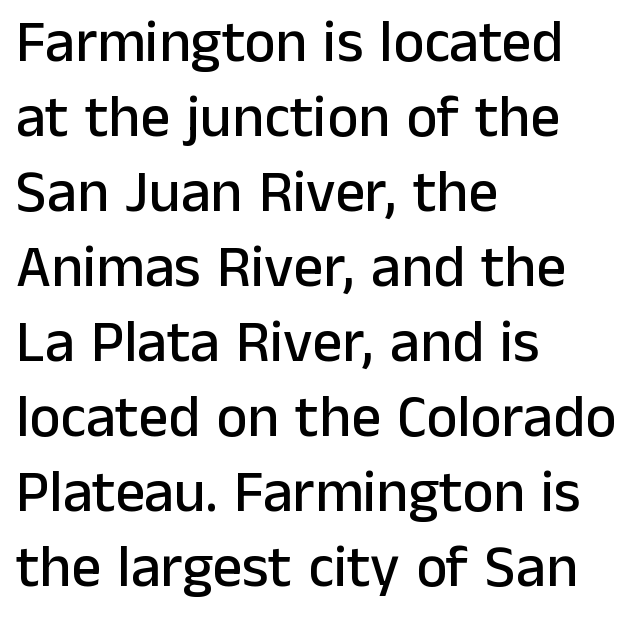
{"serif": "no", "italic": "no", "width": "normal", "stroke_contrast": "low", "x_height": "medium", "monospaced": "no", "underline": "no", "align": "left", "line_spacing": "normal", "line_spacing_ratio": 1.27, "letter_spacing": "normal", "letter_spacing_em": 0.0, "glyph_px": 59}
